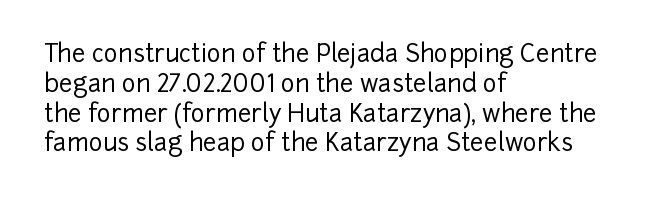
{"italic": "no", "underline": "no", "align": "left", "line_spacing_ratio": 1.24, "letter_spacing": "normal", "letter_spacing_em": 0.0, "glyph_px": 24}
